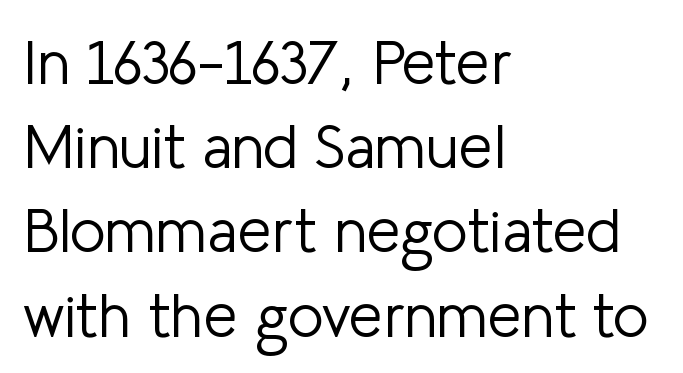
{"serif": "no", "italic": "no", "bold": "no", "weight": "light", "width": "normal", "stroke_contrast": "low", "x_height": "medium", "monospaced": "no", "underline": "no", "align": "left", "line_spacing": "normal", "line_spacing_ratio": 1.38, "letter_spacing": "normal", "letter_spacing_em": 0.0, "glyph_px": 61}
